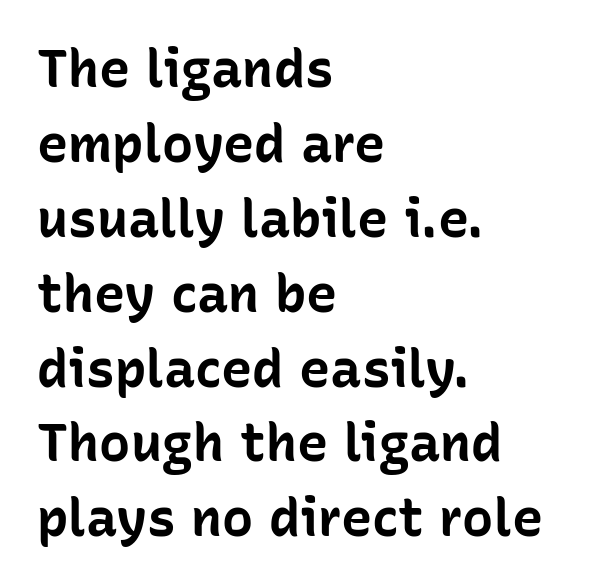
The rendering uses natural spacing where letterforms have individual widths. Are there feet on the stems? There aren't — it's a sans. Only glyphs here, with clear space below each row. Regarding leading, the lines here are spaced in the standard way. A roman cut, with each character standing at attention.
